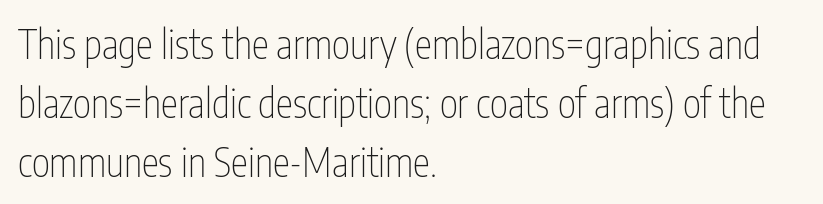
Q: Is the text bold? A: No.
Q: Is the text italic (slanted)? A: No, it is upright.
Q: Is the typeface a serif or a sans-serif typeface? A: Sans-serif.
Q: Is the text underlined? A: No.
Q: How is the paragraph aligned? A: Left-aligned.
Q: Is the spacing between letters normal or unusually wide? A: Normal.
Q: Is the spacing between lines tight, normal or loose? A: Normal.
Q: Width (condensed, normal, or wide)? A: Condensed.
Q: Stroke contrast? A: Low.
Q: x-height? A: Medium.
Q: Monospaced? A: No.
